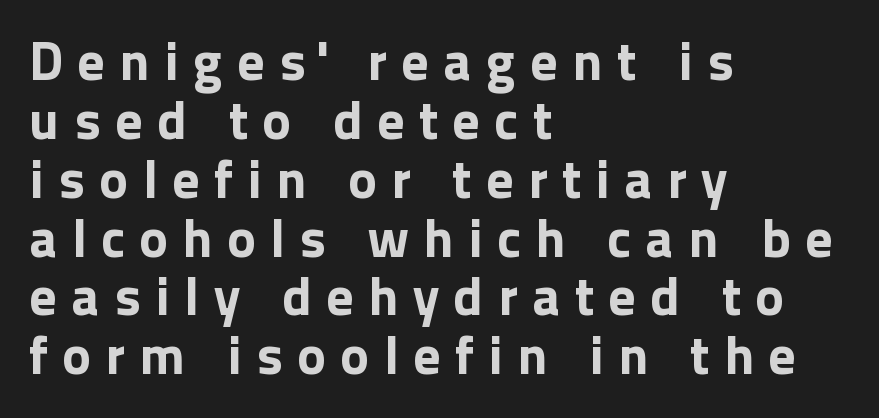
Q: Is the text bold? A: Yes.
Q: Is the text italic (slanted)? A: No, it is upright.
Q: Is the typeface a serif or a sans-serif typeface? A: Sans-serif.
Q: Is the text underlined? A: No.
Q: How is the paragraph aligned? A: Left-aligned.
Q: Is the spacing between letters normal or unusually wide? A: Unusually wide.
Q: Is the spacing between lines tight, normal or loose? A: Tight.
Q: Width (condensed, normal, or wide)? A: Normal.
Q: x-height? A: Medium.
Q: Monospaced? A: No.
